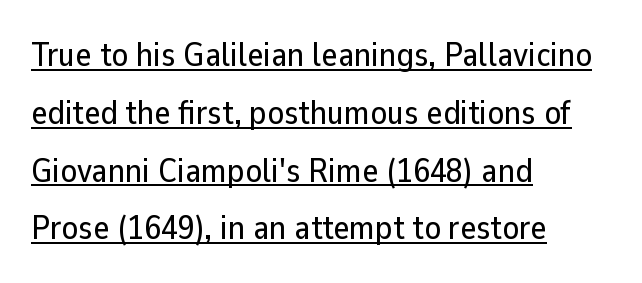
Honestly, the row spacing looks completely unremarkable. You can tell it's not italic because the verticals are truly vertical. Typographically, this falls in the sans-serif category. This rendering features underlined lettering. A classic flush-left, rag-right setting is used for this passage. Standard letterfit; no display-style spreading of the glyphs.
